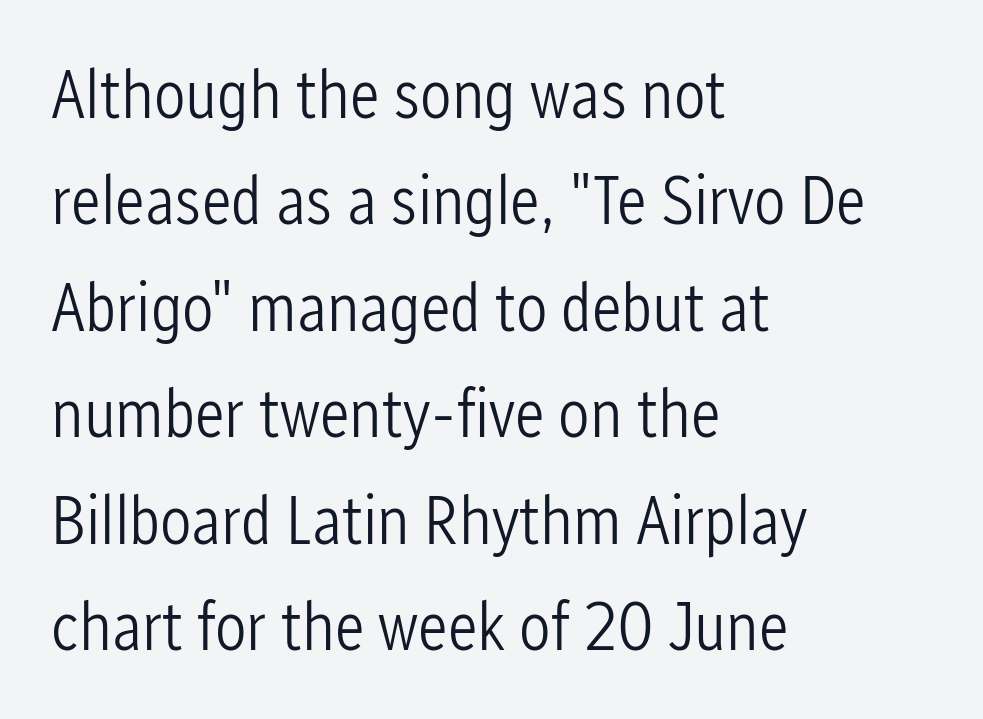
Q: Is the text bold? A: No.
Q: Is the text italic (slanted)? A: No, it is upright.
Q: Is the typeface a serif or a sans-serif typeface? A: Sans-serif.
Q: Is the text underlined? A: No.
Q: How is the paragraph aligned? A: Left-aligned.
Q: Is the spacing between letters normal or unusually wide? A: Normal.
Q: Is the spacing between lines tight, normal or loose? A: Normal.
Q: Width (condensed, normal, or wide)? A: Condensed.
Q: Stroke contrast? A: Low.
Q: x-height? A: Medium.
Q: Monospaced? A: No.
